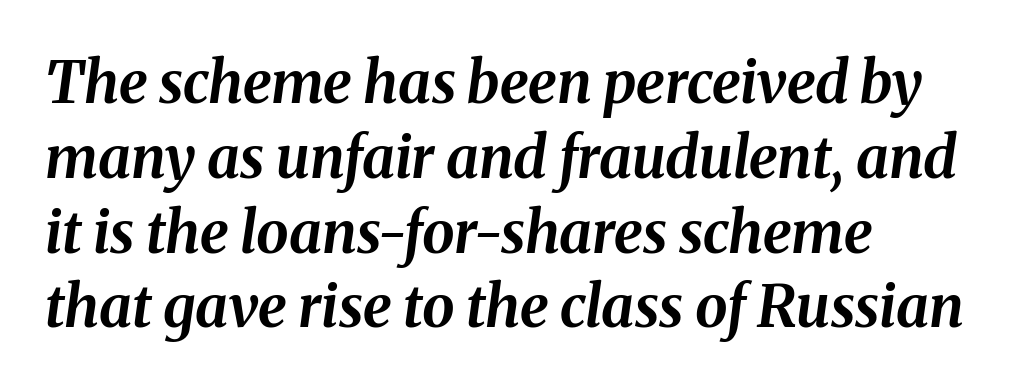
{"italic": "yes", "lean": "right", "slant_degrees": 8, "bold": "yes", "weight": "bold", "width": "normal", "stroke_contrast": "medium", "x_height": "medium", "monospaced": "no", "underline": "no", "align": "left", "line_spacing": "normal", "line_spacing_ratio": 1.29, "letter_spacing": "normal", "letter_spacing_em": 0.0, "glyph_px": 58}
